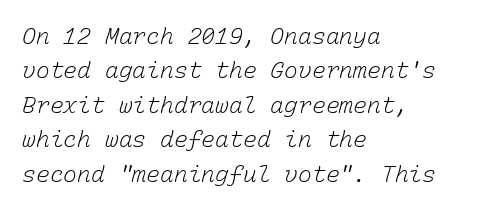
On a weight scale, this lands at 450 or below. Tracking here is standard; glyphs follow each other at the usual distance. Anything drawn beneath the words? Only blank space. Notice how the passage keeps a crisp vertical edge on the left only. The line-height multiplier appears to be the usual default.
